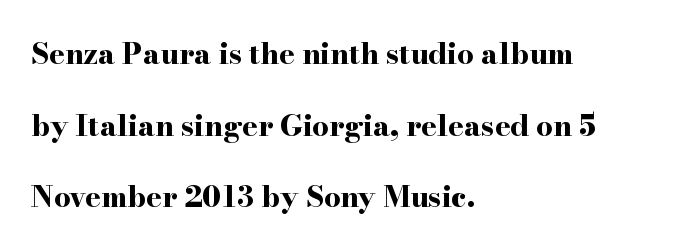
Q: Is the text bold? A: Yes.
Q: Is the text italic (slanted)? A: No, it is upright.
Q: Is the typeface a serif or a sans-serif typeface? A: Serif.
Q: Is the text underlined? A: No.
Q: How is the paragraph aligned? A: Left-aligned.
Q: Is the spacing between letters normal or unusually wide? A: Normal.
Q: Is the spacing between lines tight, normal or loose? A: Loose.
Q: Width (condensed, normal, or wide)? A: Wide.
Q: Stroke contrast? A: High.
Q: x-height? A: Small.
Q: Monospaced? A: No.
